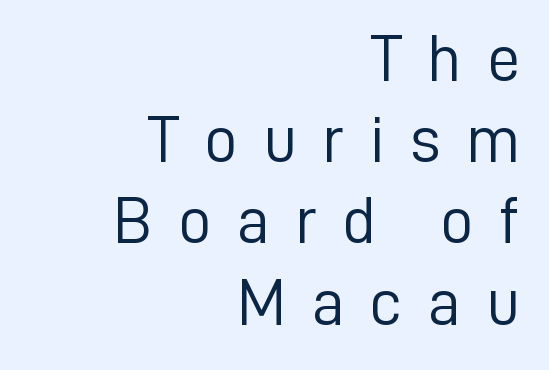
Clear beneath every line of the passage. How are the letters spaced? Widely, with obvious added tracking. The lettering holds an erect, upright posture throughout. Character widths vary here, with narrow letters taking less room than wide ones. In terms of letterform style, serifs are entirely absent.
